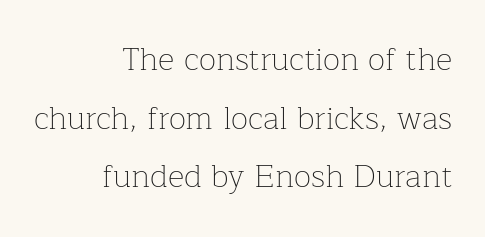
{"serif": "yes", "italic": "no", "bold": "no", "weight": "thin", "width": "normal", "stroke_contrast": "low", "x_height": "medium", "monospaced": "no", "underline": "no", "align": "right", "line_spacing_ratio": 1.83, "letter_spacing": "normal", "letter_spacing_em": 0.0, "glyph_px": 32}
